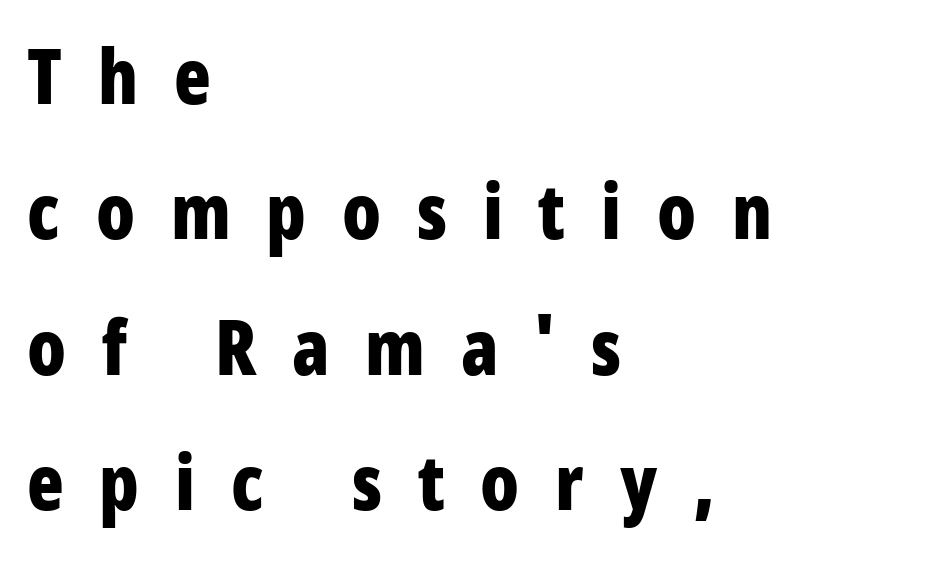
Q: Is the text bold? A: Yes.
Q: Is the text italic (slanted)? A: No, it is upright.
Q: Is the typeface a serif or a sans-serif typeface? A: Sans-serif.
Q: Is the text underlined? A: No.
Q: How is the paragraph aligned? A: Left-aligned.
Q: Is the spacing between letters normal or unusually wide? A: Unusually wide.
Q: Width (condensed, normal, or wide)? A: Condensed.
Q: Stroke contrast? A: Low.
Q: x-height? A: Large.
Q: Monospaced? A: No.
